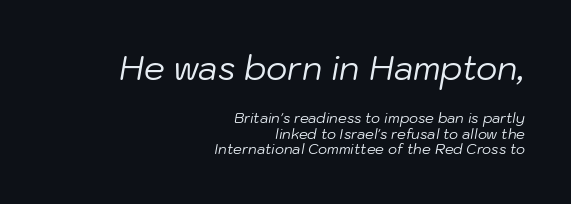
Q: Is the text bold? A: No.
Q: Is the text italic (slanted)? A: Yes, it leans right by about 10 degrees.
Q: Is the text underlined? A: No.
Q: How is the paragraph aligned? A: Right-aligned.
Q: Is the spacing between letters normal or unusually wide? A: Normal.
Q: Is the spacing between lines tight, normal or loose? A: Tight.
Q: Which block of text is set in a larger size, the first (top) or the second (bottom)? A: The first (top) one.
Q: Width (condensed, normal, or wide)? A: Normal.
Q: Stroke contrast? A: Low.
Q: x-height? A: Medium.
Q: Monospaced? A: No.
